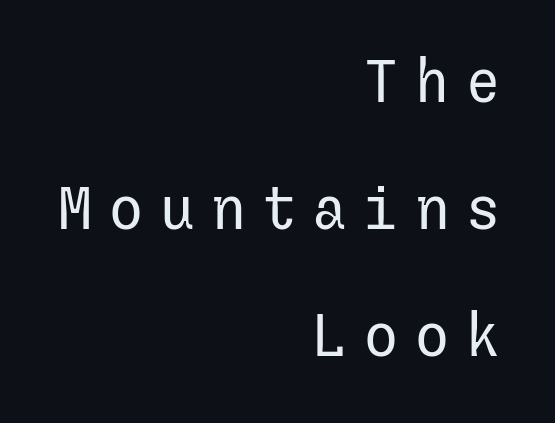
Compared with a flush-left layout, this one pins lines to the opposite, right side. Notice how the stems are strictly vertical — no italics here. Each letter's strokes conclude bluntly, with no projecting serifs. Stroke thickness stays within the range of a standard reading face or lighter. The area under the type is left untouched.
